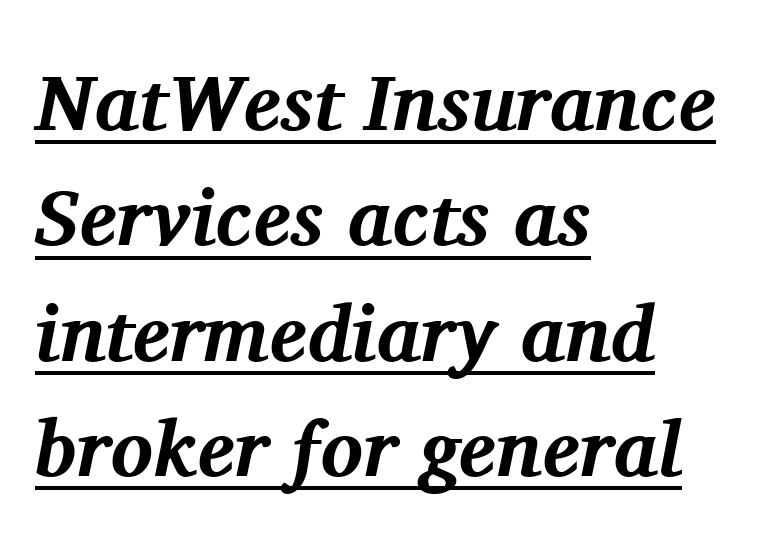
Q: Is the text bold? A: Yes.
Q: Is the text italic (slanted)? A: Yes, it leans right by about 11 degrees.
Q: Is the typeface a serif or a sans-serif typeface? A: Serif.
Q: Is the text underlined? A: Yes.
Q: How is the paragraph aligned? A: Left-aligned.
Q: Is the spacing between letters normal or unusually wide? A: Normal.
Q: Is the spacing between lines tight, normal or loose? A: Normal.
Q: Width (condensed, normal, or wide)? A: Normal.
Q: Stroke contrast? A: Medium.
Q: x-height? A: Medium.
Q: Monospaced? A: No.
